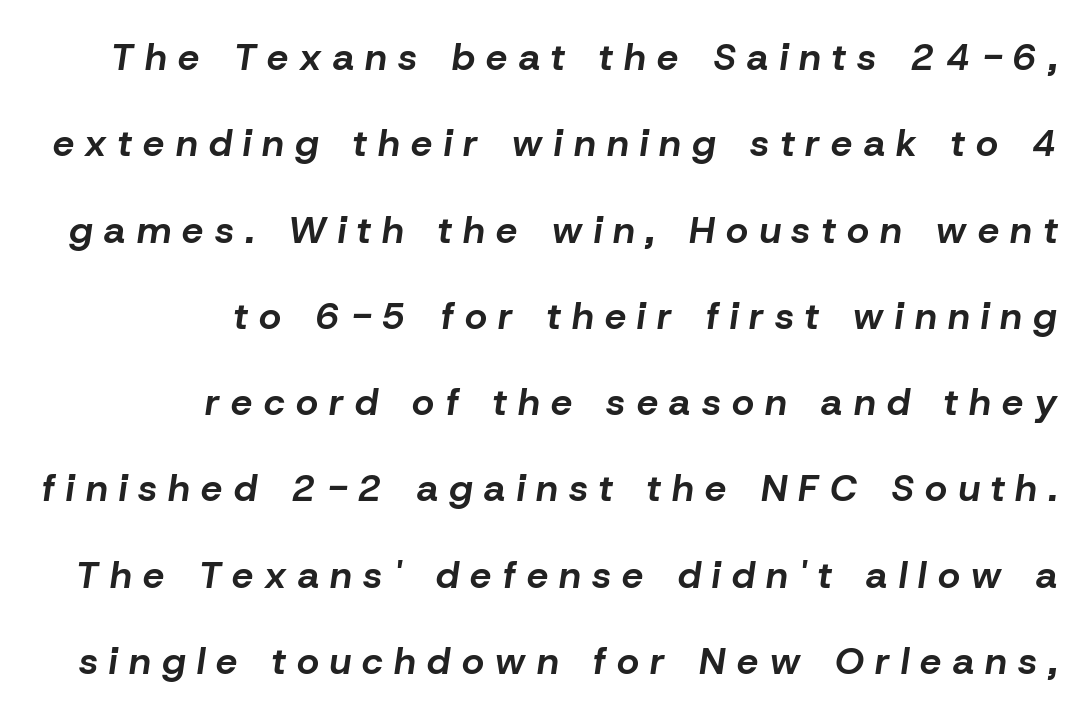
{"italic": "yes", "lean": "right", "slant_degrees": 8, "bold": "yes", "weight": "bold", "width": "normal", "stroke_contrast": "low", "x_height": "medium", "monospaced": "no", "underline": "no", "align": "right", "line_spacing": "loose", "line_spacing_ratio": 2.27, "letter_spacing": "wide", "letter_spacing_em": 0.3, "glyph_px": 38}
